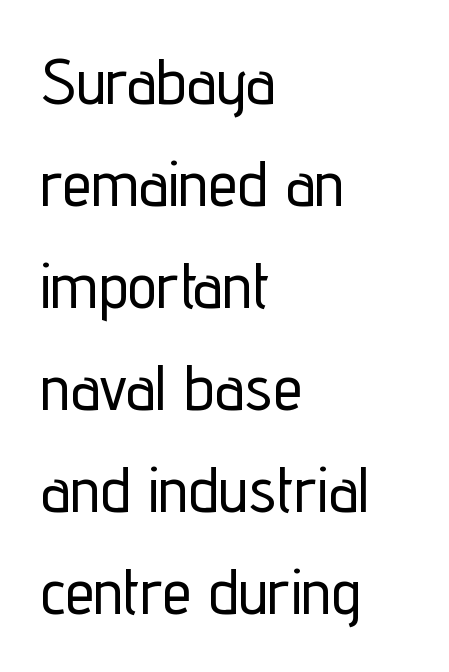
Q: Is the text italic (slanted)? A: No, it is upright.
Q: Is the typeface a serif or a sans-serif typeface? A: Sans-serif.
Q: Is the text underlined? A: No.
Q: How is the paragraph aligned? A: Left-aligned.
Q: Is the spacing between letters normal or unusually wide? A: Normal.
Q: Is the spacing between lines tight, normal or loose? A: Normal.
Q: Width (condensed, normal, or wide)? A: Condensed.
Q: Stroke contrast? A: Low.
Q: x-height? A: Medium.
Q: Monospaced? A: No.
